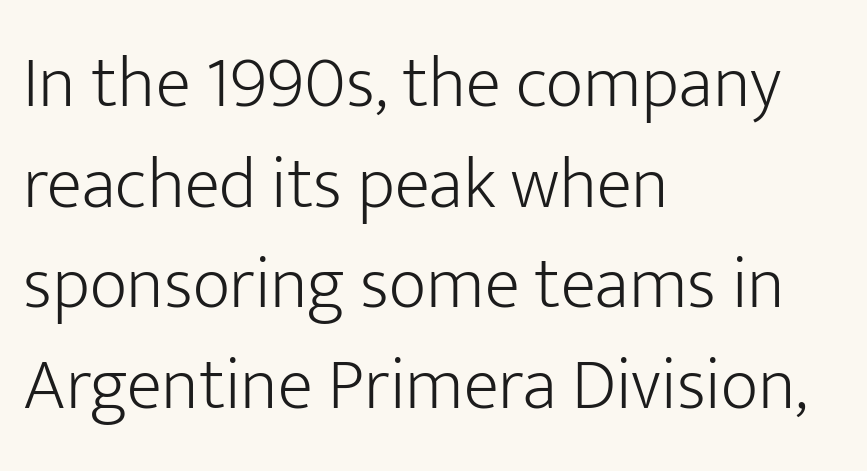
The image shows 73 px light sans-serif type, upright; set left-aligned, normal line spacing (1.38x), normal letter spacing, not underlined; low stroke contrast and a medium x-height.
